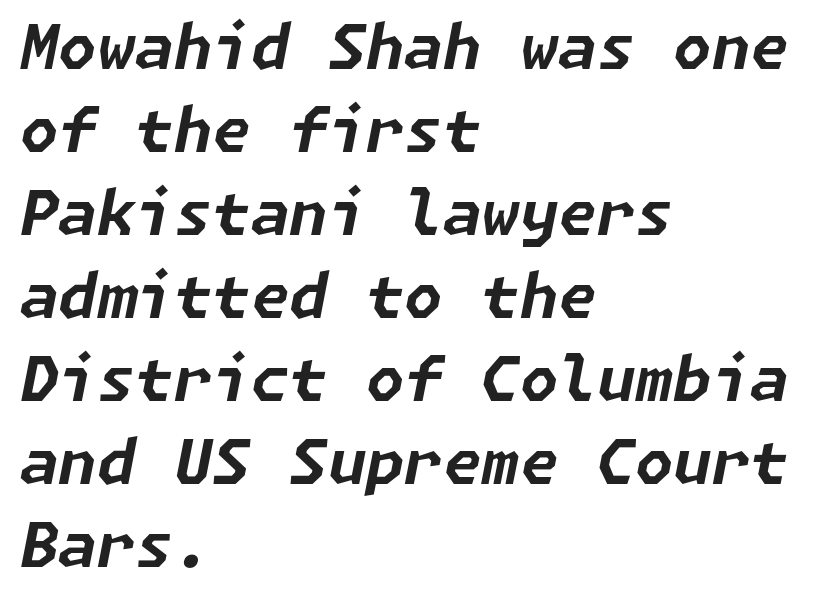
Students, this is bold: see how much ink each stroke carries. Italic: yes, the glyphs are oblique. What stands out about the letter spacing? Nothing — it is the standard amount. Students, observe: this is what conventionally led text looks like. These lines are set flush left with a ragged right edge.
